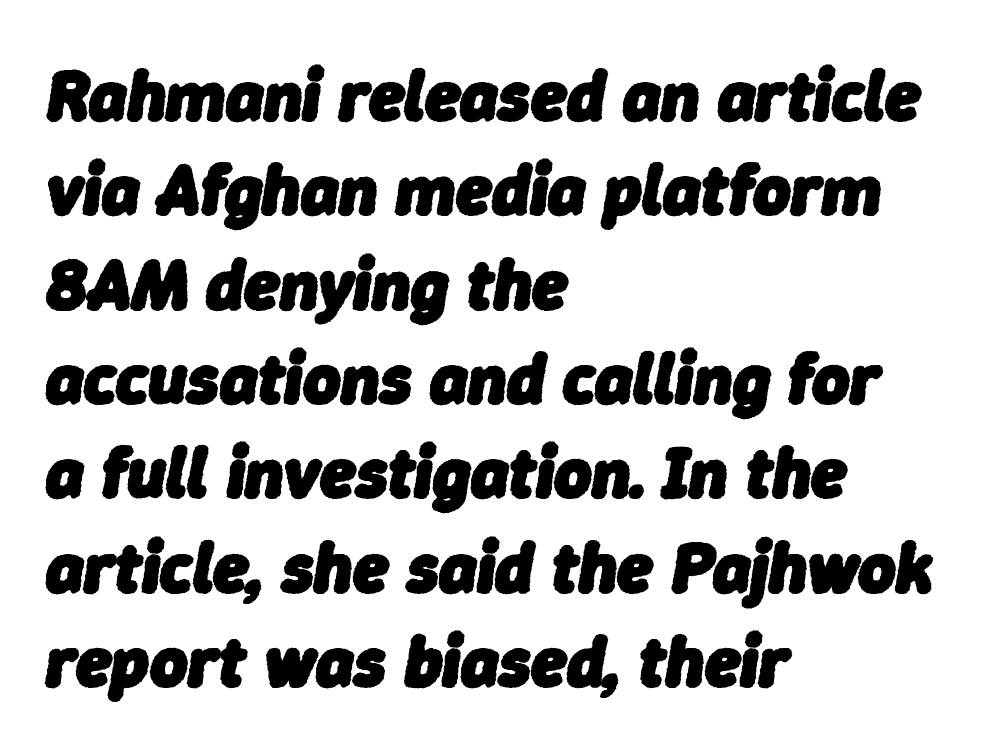
The passage shown is typed in a proportional face where columns would drift. Any mark beneath the type? The region is blank. Each new line begins a customary step beneath the previous one. An italicized treatment has been applied to the whole sample. Each line starts at the same left margin while the right side varies. The horizontal fit of the characters is conventional and even.
